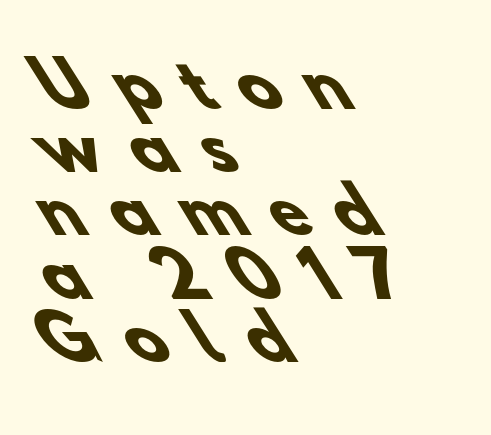
{"serif": "no", "bold": "yes", "weight": "heavy", "width": "normal", "stroke_contrast": "low", "x_height": "small", "monospaced": "no", "underline": "no", "align": "left", "line_spacing": "tight", "line_spacing_ratio": 1.02, "letter_spacing": "wide", "letter_spacing_em": 0.44, "glyph_px": 62}
